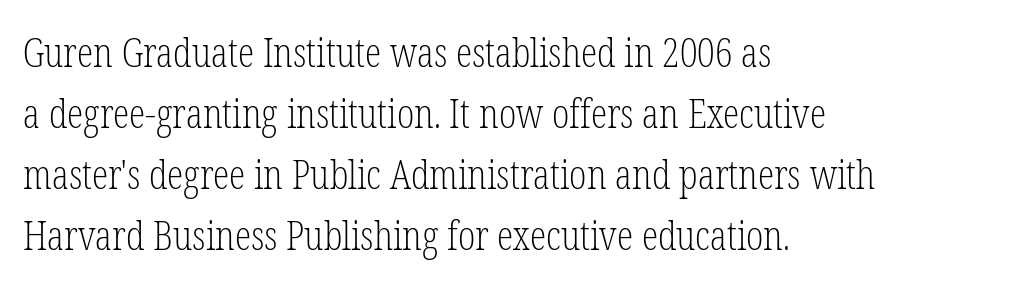
Q: Is the text bold? A: No.
Q: Is the text italic (slanted)? A: No, it is upright.
Q: Is the typeface a serif or a sans-serif typeface? A: Serif.
Q: Is the text underlined? A: No.
Q: How is the paragraph aligned? A: Left-aligned.
Q: Is the spacing between letters normal or unusually wide? A: Normal.
Q: Is the spacing between lines tight, normal or loose? A: Normal.
Q: Width (condensed, normal, or wide)? A: Condensed.
Q: Stroke contrast? A: Low.
Q: x-height? A: Medium.
Q: Monospaced? A: No.
